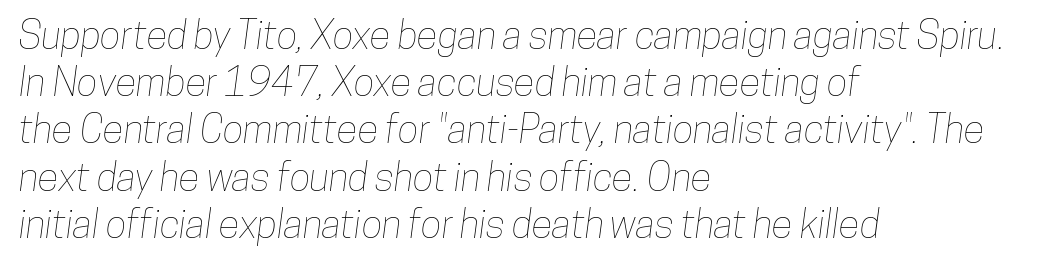
The space directly below the letters is spotless. Reading down the block, your eye returns to a fixed left position each line. Character widths vary here, with narrow letters taking less room than wide ones. Standard letterfit; no display-style spreading of the glyphs.
